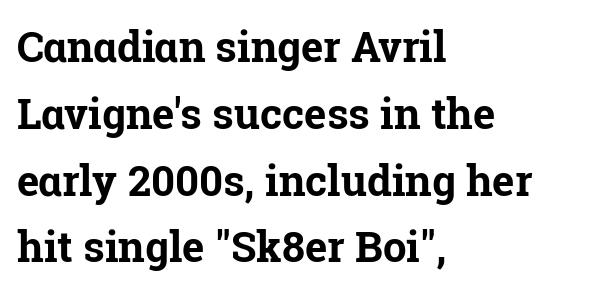
Q: Is the text bold? A: Yes.
Q: Is the text italic (slanted)? A: No, it is upright.
Q: Is the typeface a serif or a sans-serif typeface? A: Serif.
Q: Is the text underlined? A: No.
Q: How is the paragraph aligned? A: Left-aligned.
Q: Is the spacing between letters normal or unusually wide? A: Normal.
Q: Is the spacing between lines tight, normal or loose? A: Normal.
Q: Width (condensed, normal, or wide)? A: Normal.
Q: Stroke contrast? A: Low.
Q: x-height? A: Medium.
Q: Monospaced? A: No.
